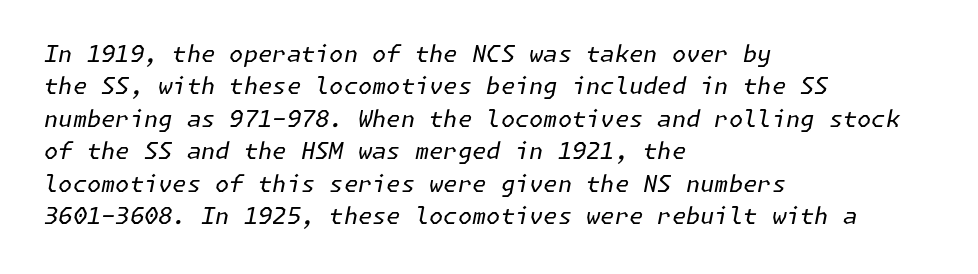
{"italic": "yes", "lean": "right", "slant_degrees": 11, "bold": "no", "underline": "no", "align": "left", "line_spacing": "normal", "line_spacing_ratio": 1.41, "letter_spacing": "normal", "letter_spacing_em": 0.0, "glyph_px": 23}
